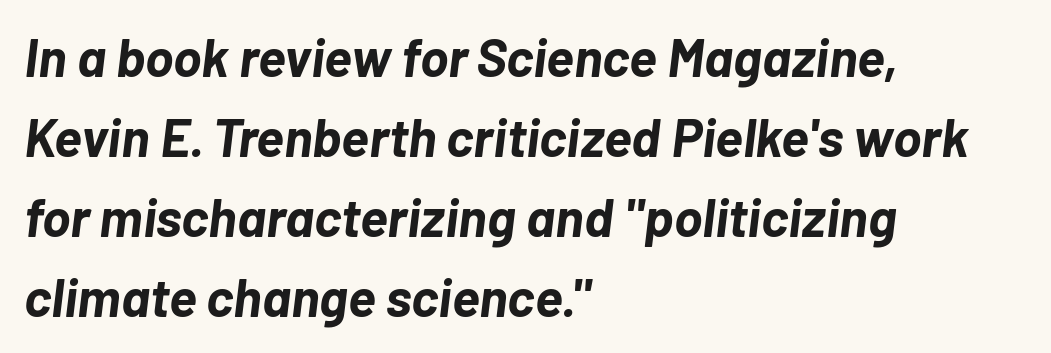
Q: Is the text bold? A: Yes.
Q: Is the text italic (slanted)? A: Yes, it leans right by about 7 degrees.
Q: Is the text underlined? A: No.
Q: How is the paragraph aligned? A: Left-aligned.
Q: Is the spacing between letters normal or unusually wide? A: Normal.
Q: Is the spacing between lines tight, normal or loose? A: Normal.
Q: Width (condensed, normal, or wide)? A: Normal.
Q: Stroke contrast? A: Low.
Q: x-height? A: Medium.
Q: Monospaced? A: No.
